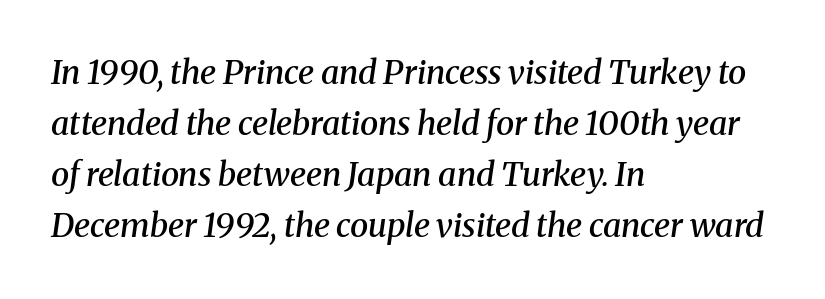
The image shows 33 px semibold serif type, italic (leaning right); set left-aligned, normal line spacing (1.55x), normal letter spacing, not underlined; medium stroke contrast and a medium x-height.
